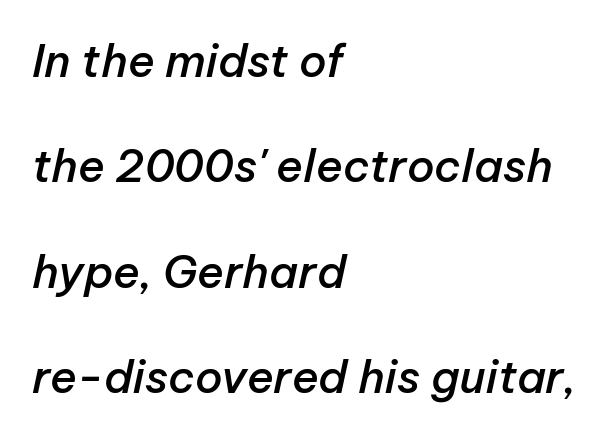
This sample uses plain, unmodified letter spacing. Horizontal bands of white between lines are thick stripes. Varying glyph widths throughout — classic text-font behaviour. Where is the straight margin? On the left.
